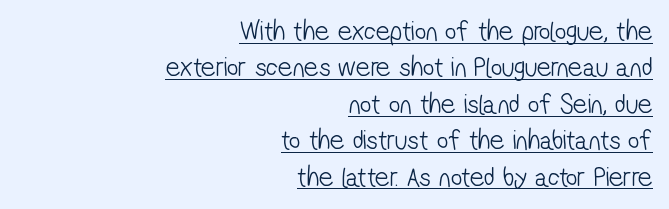
Q: Is the text bold? A: No.
Q: Is the typeface a serif or a sans-serif typeface? A: Sans-serif.
Q: Is the text underlined? A: Yes.
Q: How is the paragraph aligned? A: Right-aligned.
Q: Is the spacing between letters normal or unusually wide? A: Normal.
Q: Is the spacing between lines tight, normal or loose? A: Normal.
Q: Width (condensed, normal, or wide)? A: Condensed.
Q: Stroke contrast? A: Low.
Q: x-height? A: Medium.
Q: Monospaced? A: No.
